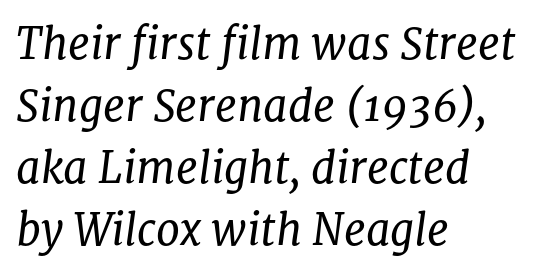
{"serif": "yes", "italic": "yes", "lean": "right", "slant_degrees": 8, "bold": "no", "weight": "regular", "width": "normal", "stroke_contrast": "low", "x_height": "medium", "monospaced": "no", "underline": "no", "align": "left", "line_spacing": "normal", "line_spacing_ratio": 1.44, "letter_spacing": "normal", "letter_spacing_em": 0.0, "glyph_px": 43}
